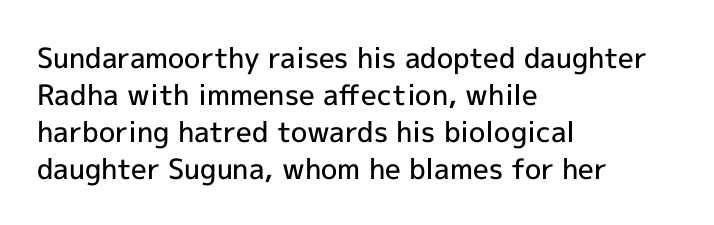
Q: Is the text bold? A: Semi-bold.
Q: Is the text italic (slanted)? A: No, it is upright.
Q: Is the typeface a serif or a sans-serif typeface? A: Sans-serif.
Q: Is the text underlined? A: No.
Q: How is the paragraph aligned? A: Left-aligned.
Q: Is the spacing between letters normal or unusually wide? A: Normal.
Q: Is the spacing between lines tight, normal or loose? A: Normal.
Q: Width (condensed, normal, or wide)? A: Normal.
Q: x-height? A: Medium.
Q: Monospaced? A: No.
